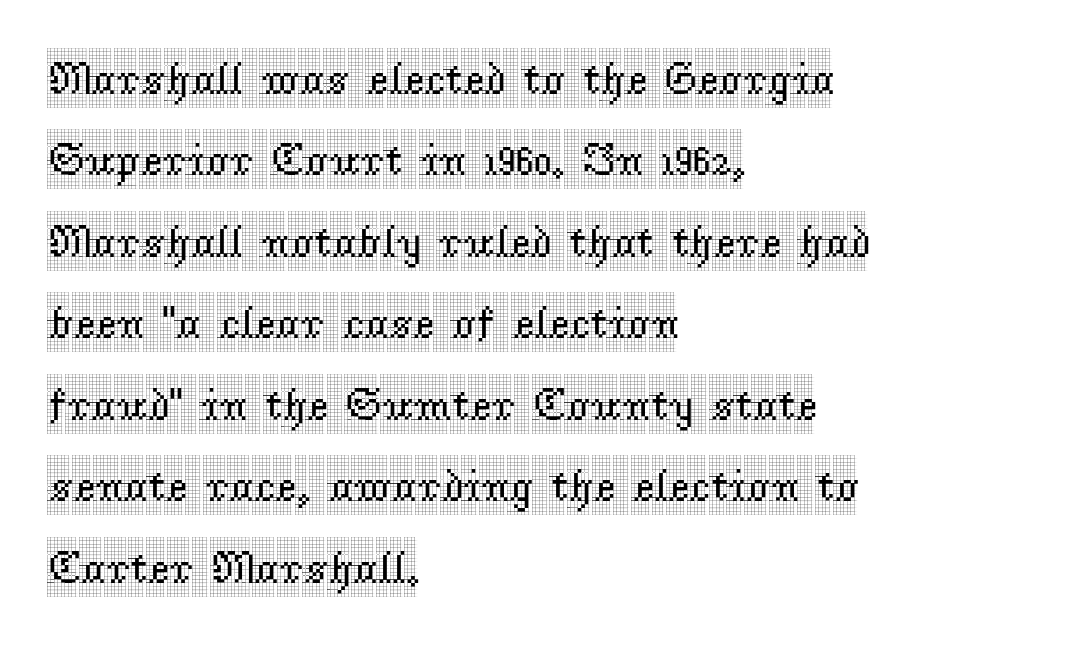
Q: Is the text italic (slanted)? A: No, it is upright.
Q: Is the typeface a serif or a sans-serif typeface? A: Serif.
Q: Is the text underlined? A: No.
Q: How is the paragraph aligned? A: Left-aligned.
Q: Is the spacing between letters normal or unusually wide? A: Normal.
Q: Width (condensed, normal, or wide)? A: Condensed.
Q: x-height? A: Large.
Q: Monospaced? A: No.
